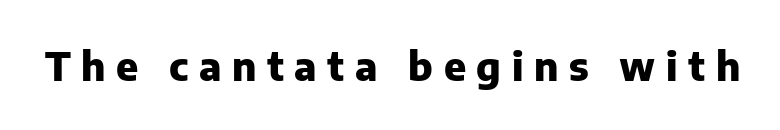
Q: Is the text bold? A: Yes.
Q: Is the text italic (slanted)? A: No, it is upright.
Q: Is the typeface a serif or a sans-serif typeface? A: Sans-serif.
Q: Is the text underlined? A: No.
Q: Is the spacing between letters normal or unusually wide? A: Unusually wide.
Q: Width (condensed, normal, or wide)? A: Normal.
Q: Stroke contrast? A: Low.
Q: x-height? A: Medium.
Q: Monospaced? A: No.
